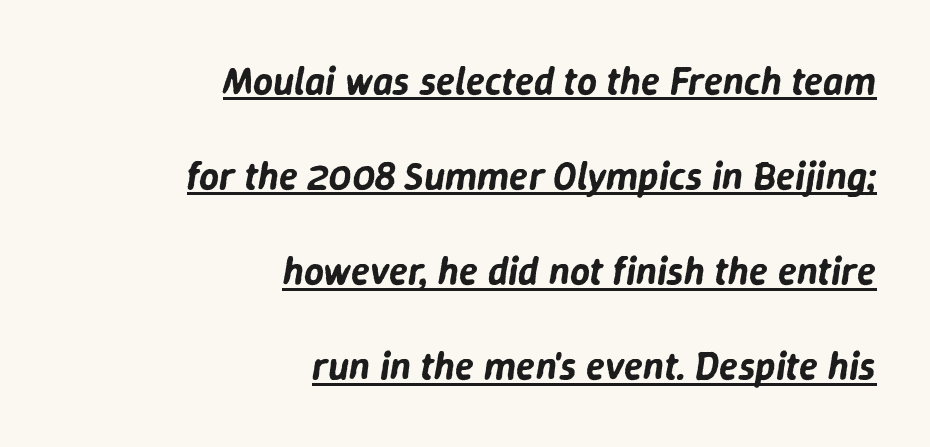
Do the characters align in a grid? No, the font is proportional. Compared with typical paragraphs, the rows here are farther apart. The passage shown has conventional tracking throughout. Students, observe the line beneath the letters — that is underlining.
